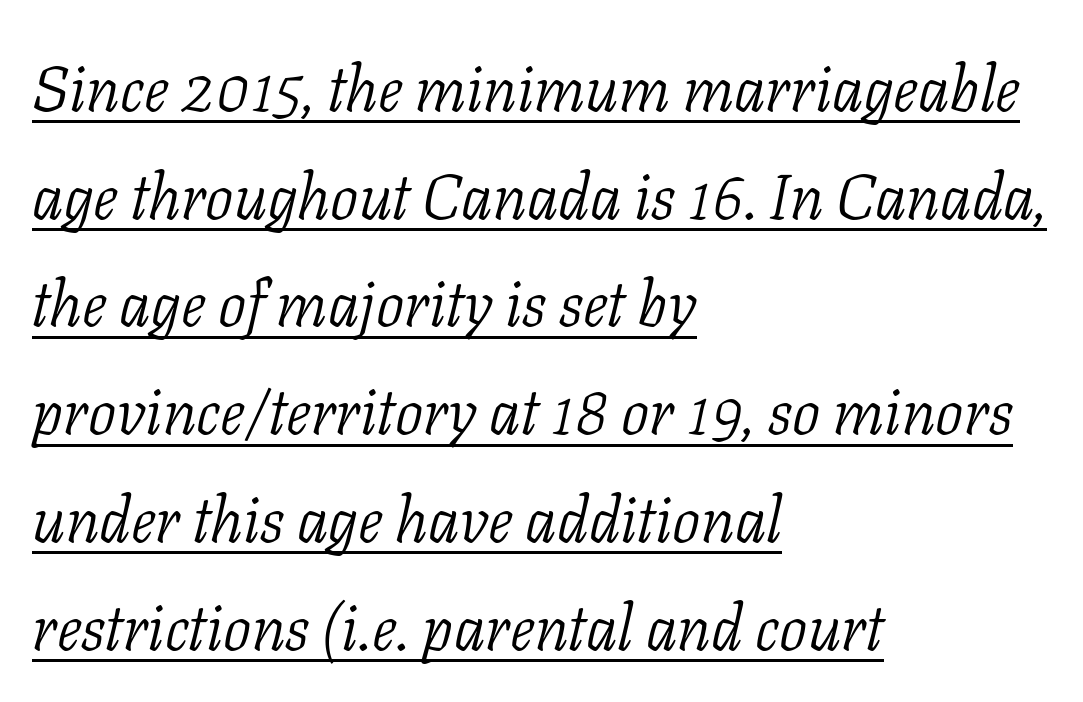
{"serif": "yes", "italic": "yes", "lean": "right", "slant_degrees": 11, "bold": "no", "weight": "light", "width": "normal", "stroke_contrast": "low", "x_height": "medium", "monospaced": "no", "underline": "yes", "align": "left", "line_spacing_ratio": 1.71, "letter_spacing": "normal", "letter_spacing_em": 0.0, "glyph_px": 63}
